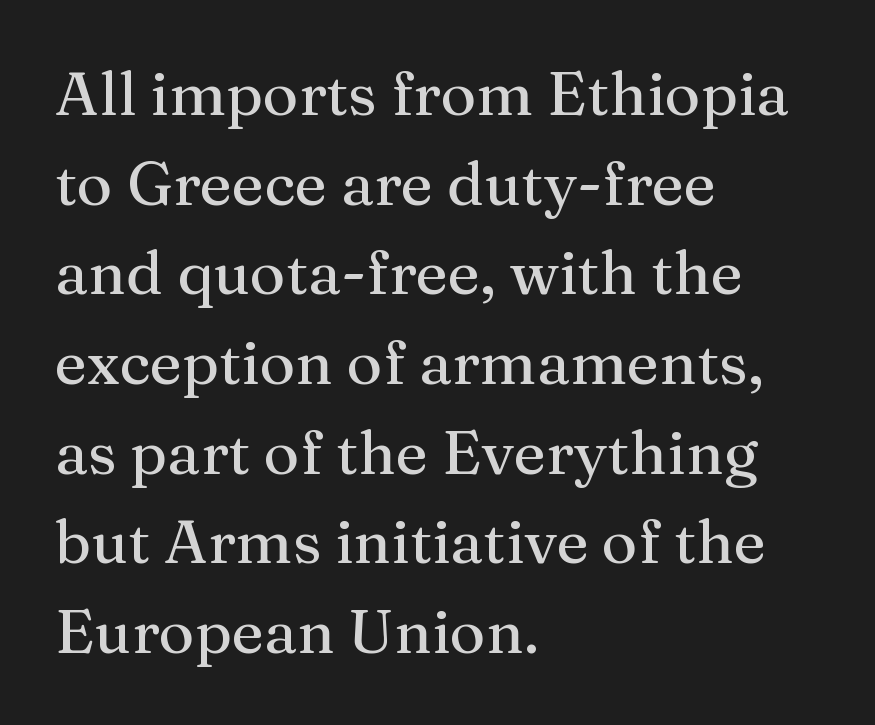
The image shows 61 px serif type, upright; set left-aligned, normal line spacing (1.47x), normal letter spacing, not underlined; medium stroke contrast and a medium x-height.
